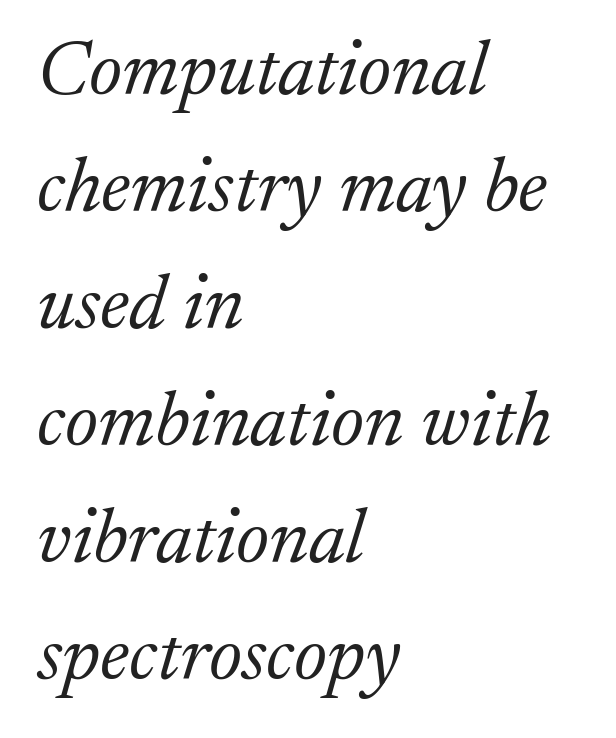
The image shows 77 px light serif type, italic (leaning right); set left-aligned, normal line spacing (1.52x), normal letter spacing, not underlined; medium stroke contrast and a medium x-height.
